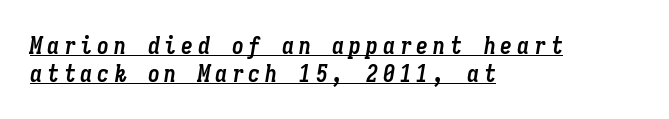
{"italic": "yes", "lean": "right", "slant_degrees": 9, "bold": "yes", "underline": "yes", "align": "left", "line_spacing": "tight", "line_spacing_ratio": 1.15, "letter_spacing": "wide", "letter_spacing_em": 0.2, "glyph_px": 24}
